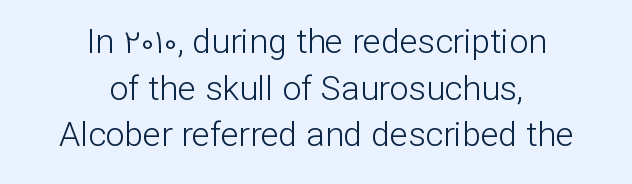
{"serif": "no", "italic": "no", "bold": "no", "weight": "light", "width": "normal", "stroke_contrast": "low", "x_height": "medium", "monospaced": "no", "underline": "no", "align": "center", "line_spacing": "normal", "line_spacing_ratio": 1.37, "letter_spacing": "normal", "letter_spacing_em": 0.0, "glyph_px": 34}
